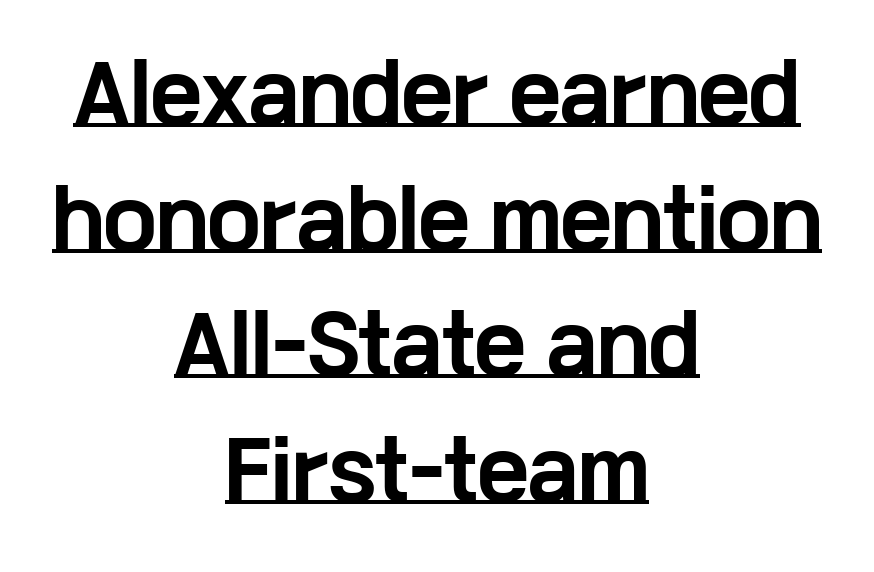
{"serif": "no", "italic": "no", "bold": "yes", "weight": "bold", "width": "wide", "stroke_contrast": "low", "x_height": "medium", "monospaced": "no", "underline": "yes", "align": "center", "line_spacing": "normal", "line_spacing_ratio": 1.61, "letter_spacing": "normal", "letter_spacing_em": 0.0, "glyph_px": 78}
